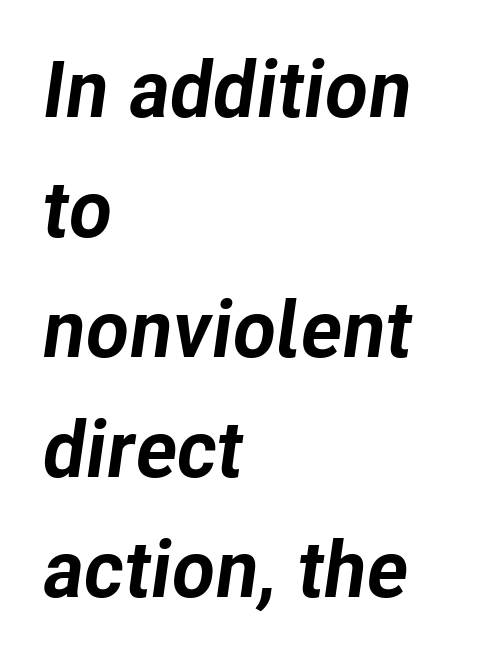
The face used here is proportionally spaced, like ordinary book or web type. A full-strength bold gives these letters their thick strokes. Normally led — the rows are evenly, conventionally spaced. The ragged edge is on the right, which tells us the setting is flush left. Observe the ordinary spacing: letters are neighbours, not strangers.
